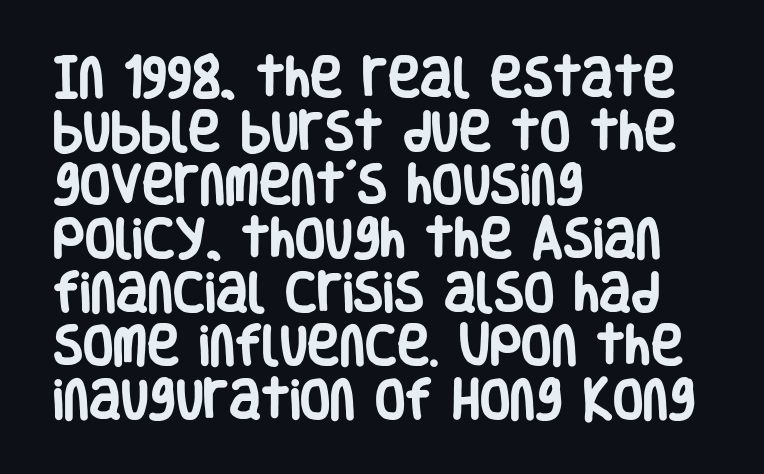
{"serif": "no", "italic": "no", "bold": "yes", "weight": "heavy", "width": "condensed", "stroke_contrast": "low", "x_height": "large", "monospaced": "no", "underline": "no", "align": "left", "line_spacing_ratio": 1.22, "letter_spacing": "normal", "letter_spacing_em": 0.0, "glyph_px": 44}
